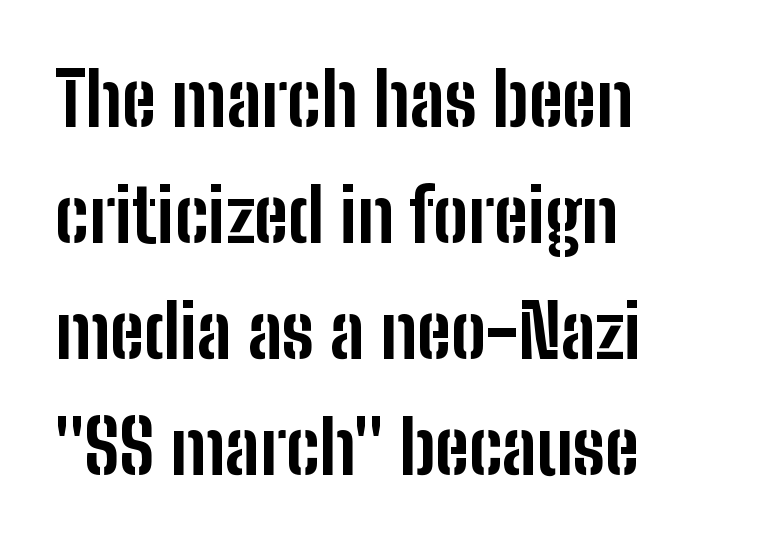
Is there any slant? The stems are plumb. The lines sit at an ordinary, default distance from one another. Its strokes are broad and dark, the hallmark of bold type. Does extra space separate the letters? No, they use regular spacing. The rag falls on the right side of this text block. The letters carry no serifs — their stems end cleanly without finishing strokes.
